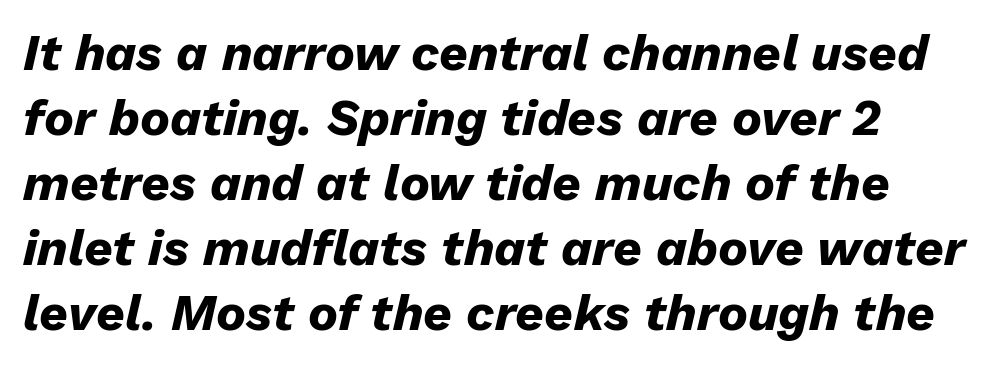
Q: Is the text bold? A: Yes.
Q: Is the text italic (slanted)? A: Yes, it leans right by about 13 degrees.
Q: Is the text underlined? A: No.
Q: Is the spacing between letters normal or unusually wide? A: Normal.
Q: Is the spacing between lines tight, normal or loose? A: Normal.
Q: Width (condensed, normal, or wide)? A: Normal.
Q: Stroke contrast? A: Low.
Q: x-height? A: Medium.
Q: Monospaced? A: No.
